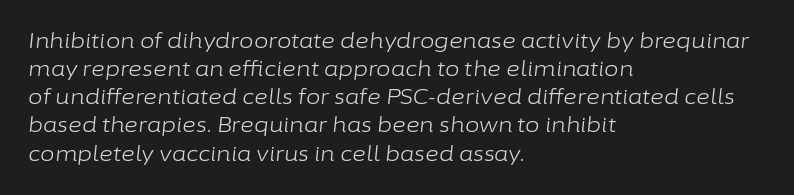
The image shows 21 px text type, italic (leaning right); set left-aligned, normal line spacing (1.34x), normal letter spacing, not underlined.
